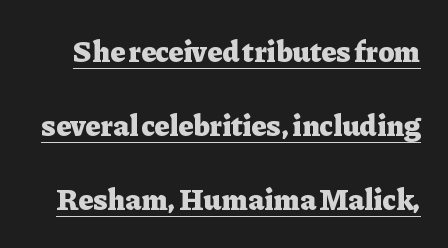
The image shows 30 px heavy serif type, upright; set loose line spacing (2.46x), normal letter spacing, underlined; low stroke contrast and a medium x-height.
